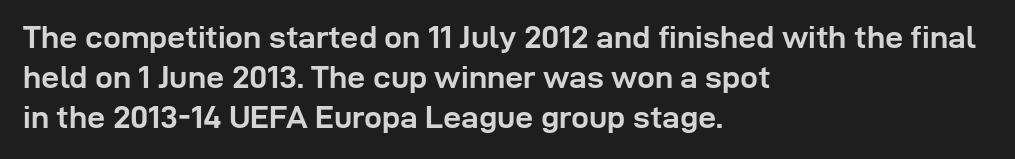
The image shows 32 px semibold sans-serif type, upright; set left-aligned, normal line spacing (1.25x), normal letter spacing, not underlined; low stroke contrast and a medium x-height.
